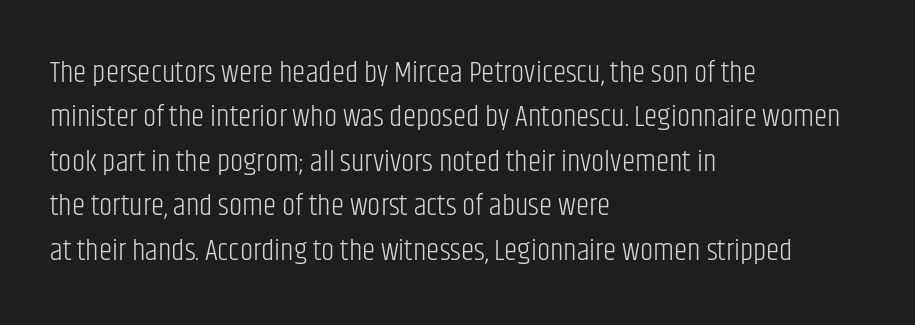
The image shows 30 px light, condensed sans-serif type, upright; set left-aligned, normal line spacing (1.48x), normal letter spacing, not underlined; low stroke contrast and a large x-height.
